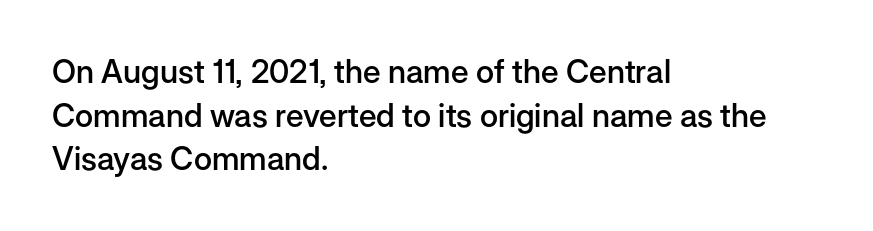
Q: Is the text bold? A: Semi-bold.
Q: Is the text italic (slanted)? A: No, it is upright.
Q: Is the typeface a serif or a sans-serif typeface? A: Sans-serif.
Q: Is the text underlined? A: No.
Q: How is the paragraph aligned? A: Left-aligned.
Q: Is the spacing between letters normal or unusually wide? A: Normal.
Q: Is the spacing between lines tight, normal or loose? A: Normal.
Q: Width (condensed, normal, or wide)? A: Normal.
Q: Stroke contrast? A: Low.
Q: x-height? A: Medium.
Q: Monospaced? A: No.
